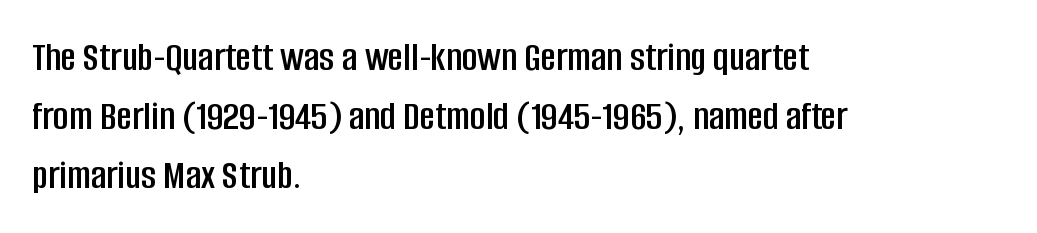
Q: Is the text italic (slanted)? A: No, it is upright.
Q: Is the typeface a serif or a sans-serif typeface? A: Sans-serif.
Q: Is the text underlined? A: No.
Q: How is the paragraph aligned? A: Left-aligned.
Q: Is the spacing between letters normal or unusually wide? A: Normal.
Q: Is the spacing between lines tight, normal or loose? A: Normal.
Q: Width (condensed, normal, or wide)? A: Condensed.
Q: Stroke contrast? A: Low.
Q: x-height? A: Large.
Q: Monospaced? A: No.
